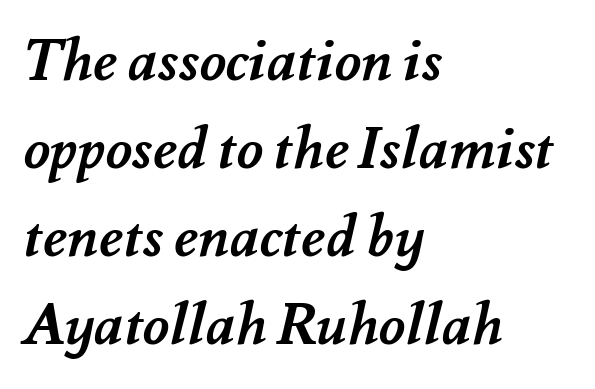
{"bold": "yes", "weight": "semibold", "width": "normal", "stroke_contrast": "medium", "x_height": "small", "monospaced": "no", "underline": "no", "align": "left", "line_spacing": "normal", "line_spacing_ratio": 1.52, "letter_spacing": "normal", "letter_spacing_em": 0.0, "glyph_px": 58}
